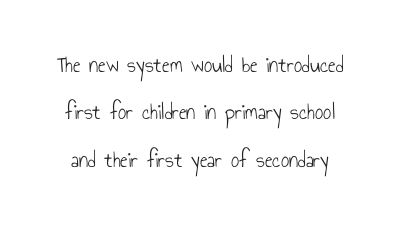
{"italic": "no", "bold": "no", "underline": "no", "line_spacing": "loose", "line_spacing_ratio": 2.06, "letter_spacing": "normal", "letter_spacing_em": 0.0, "glyph_px": 23}
